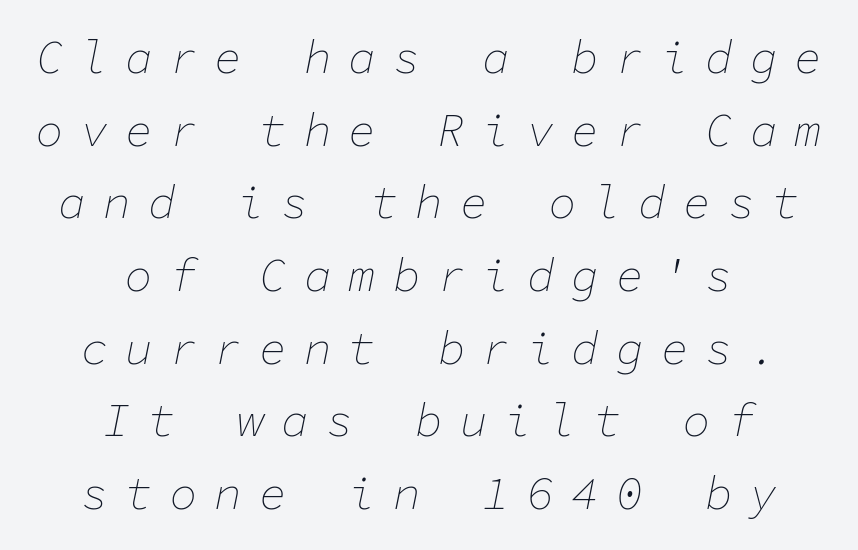
Neither beginnings nor endings align; midpoints do. There's an unmistakable incline to the writing here. The rows are spaced the way most documents space them. Summary of weight: not heavy and not bold. A bare baseline throughout the passage.
